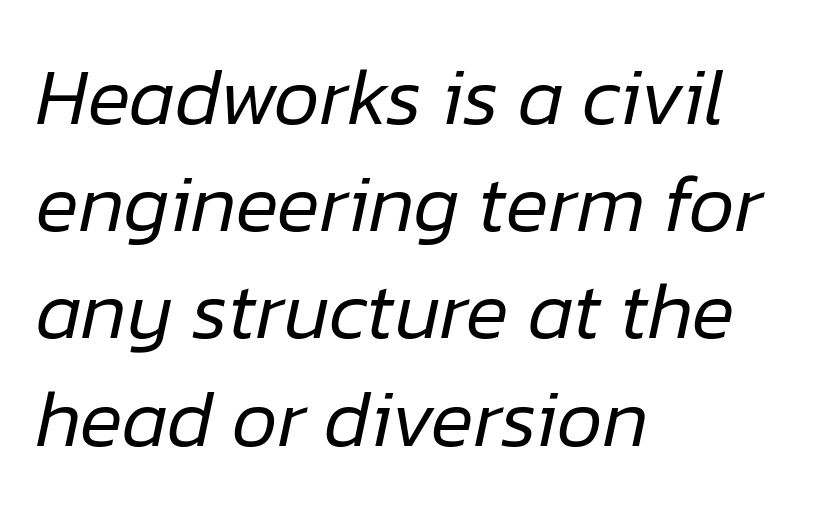
The image shows 80 px regular-weight type, italic (leaning right); set left-aligned, normal line spacing (1.34x), normal letter spacing, not underlined; low stroke contrast and a medium x-height.
